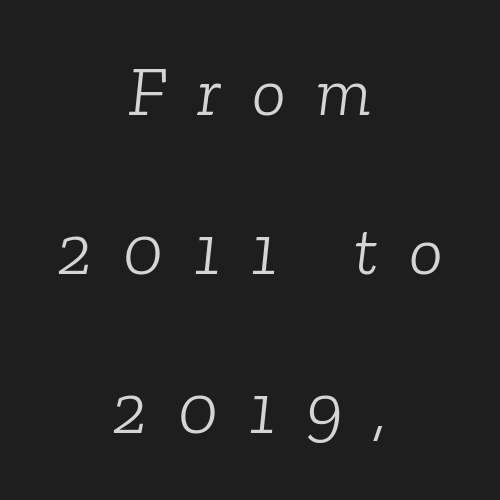
{"serif": "yes", "italic": "yes", "lean": "right", "slant_degrees": 6, "bold": "no", "weight": "light", "width": "normal", "stroke_contrast": "low", "x_height": "medium", "monospaced": "no", "underline": "no", "align": "center", "line_spacing": "loose", "line_spacing_ratio": 2.24, "letter_spacing": "wide", "letter_spacing_em": 0.43, "glyph_px": 71}
